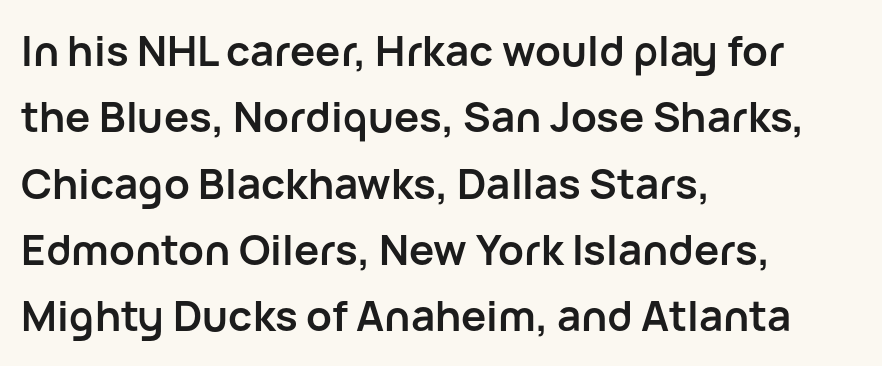
The characters display no serif detailing; their extremities are plain. Note the varied advance widths — an 'i' is clearly narrower than an 'm'. Compared with typical body copy, the letter spacing here is the same. Successive baselines arrive at the customary interval. The axis of the letterforms is exactly vertical.
